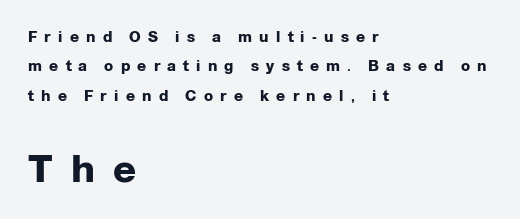
Left-aligned paragraph, ragged on the right. The face used here is proportionally spaced, like ordinary book or web type. Plenty of ink on the page — the face is bold. Descenders hang freely into open space. Tall strokes in this sample are plumb rather than angled. Successive baselines arrive slowly, with a big drop between each.
